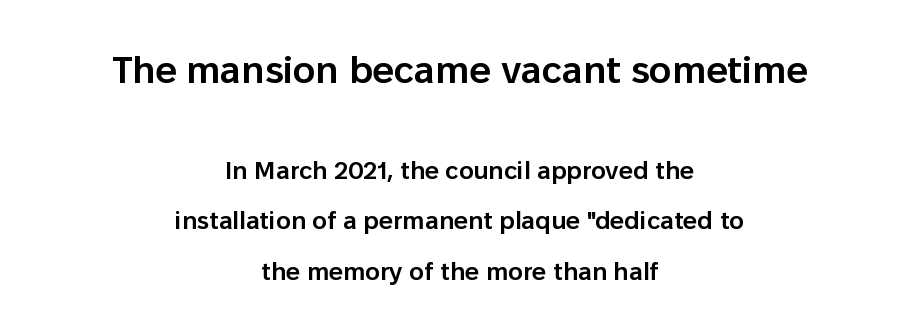
Which of the two is more prominent by size? The first, at the top. What kind of face is this? One without serifs — a sans. Proportional: the letters do not fall into vertical columns. Notice how the passage keeps no hard edge, just a central spine. The letters sit at their default tracking, neither squeezed nor spread.
